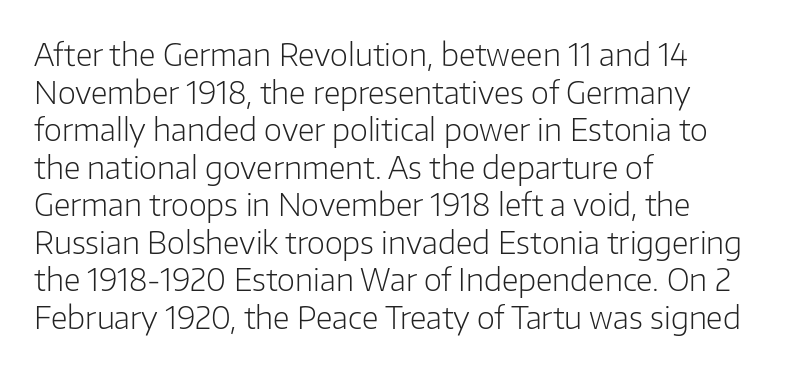
The image shows 31 px light sans-serif type, upright; set left-aligned, line spacing 1.21x, normal letter spacing, not underlined; low stroke contrast and a medium x-height.
